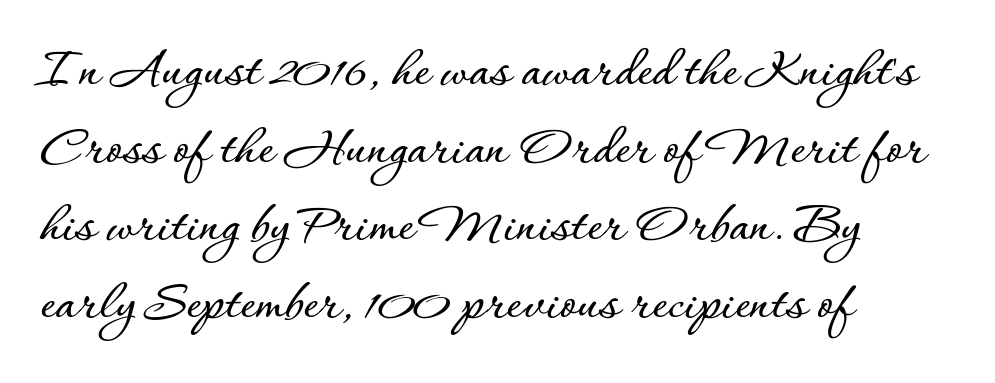
A student would call this left alignment; a typographer would say flush left, rag right. Rule under the text: the space is simply empty. This sample keeps an unexceptional amount of space between lines. The face used here is proportionally spaced, like ordinary book or web type. The face used here is rendered with its standard letterfit.
